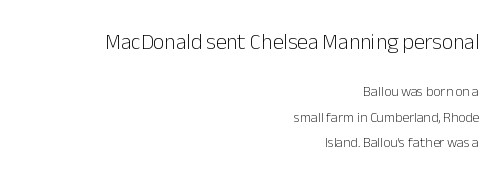
Nobody drew a line under any word here. The letters sit at their default tracking, neither squeezed nor spread. The emphasis by scale lands on block number one, above. Compared with a flush-left layout, this one pins lines to the opposite, right side. Unbolded letterforms with no extra heft.
